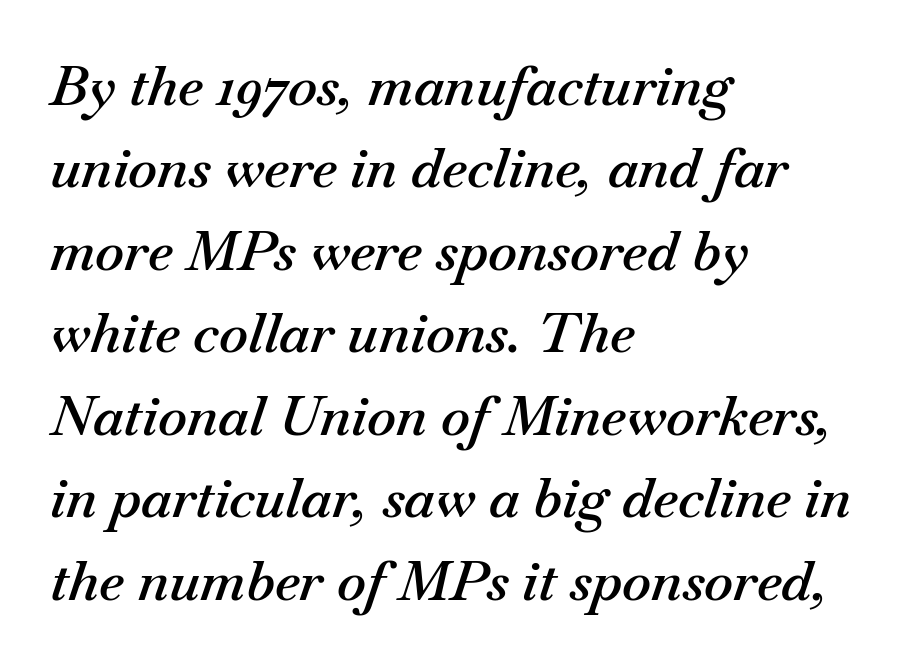
This rendering leaves character spacing at its baseline value. Rows of type keep a routine distance in the vertical direction. I'd describe the lettering as semibold — firm but not a full bold. A clean baseline with only descenders dipping below it. The font's italic variant was chosen for this text.
